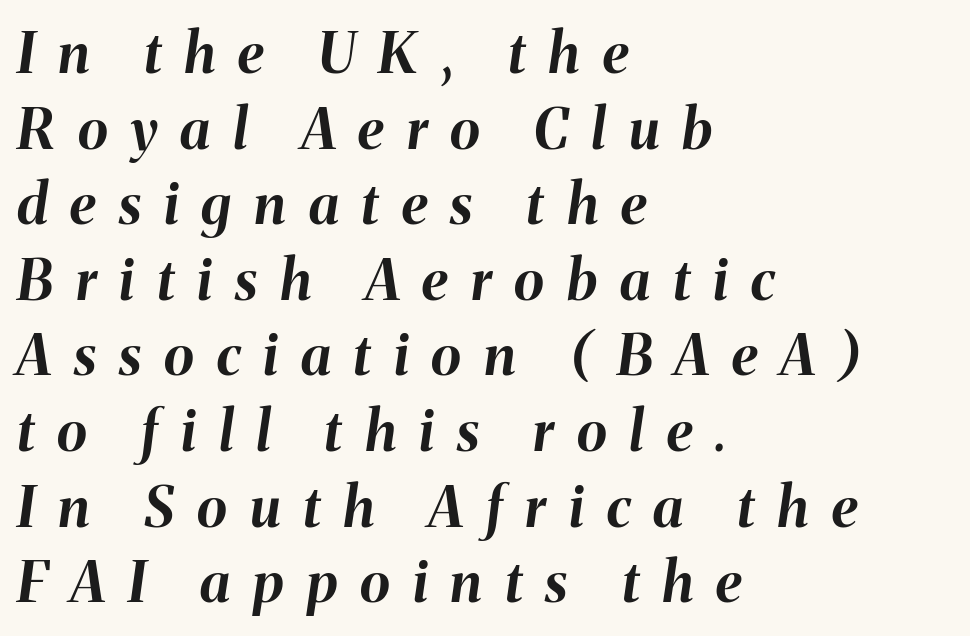
Whoever set this chose a conventional vertical rhythm. The typesetting leans heavy: a genuine bold. Short and long lines alike share a common starting point at left. There's an unmistakable incline to the writing here. Any mark beneath the type? The region is blank. Is this a fixed-width face? No — the glyphs have proportional, varying widths.
